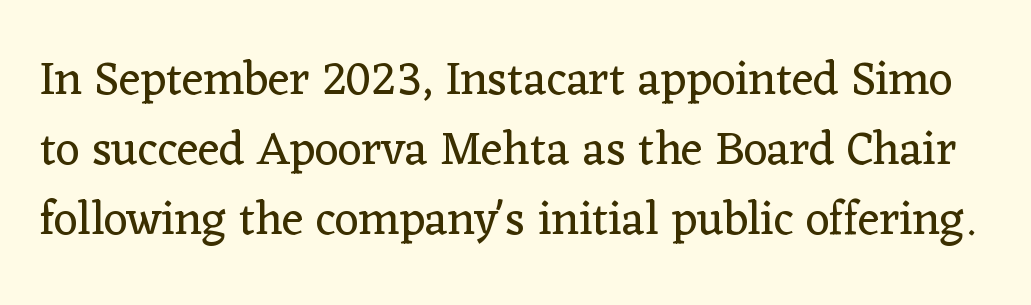
{"serif": "yes", "italic": "no", "bold": "no", "weight": "regular", "width": "normal", "stroke_contrast": "low", "x_height": "medium", "monospaced": "no", "underline": "no", "line_spacing": "normal", "line_spacing_ratio": 1.49, "letter_spacing": "normal", "letter_spacing_em": 0.0, "glyph_px": 47}
